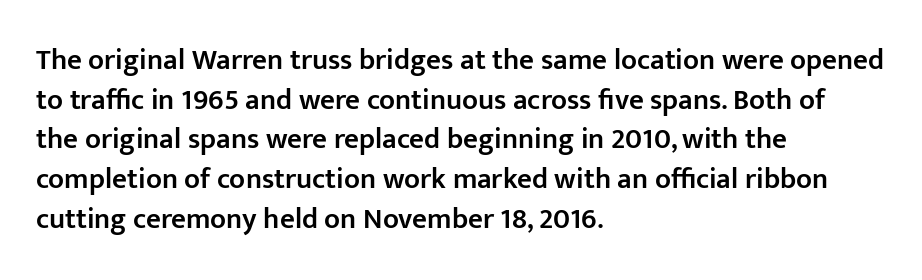
{"serif": "no", "italic": "no", "bold": "semi", "weight": "semibold", "width": "normal", "stroke_contrast": "low", "x_height": "medium", "monospaced": "no", "underline": "no", "align": "left", "line_spacing": "normal", "line_spacing_ratio": 1.37, "letter_spacing": "normal", "letter_spacing_em": 0.0, "glyph_px": 29}
